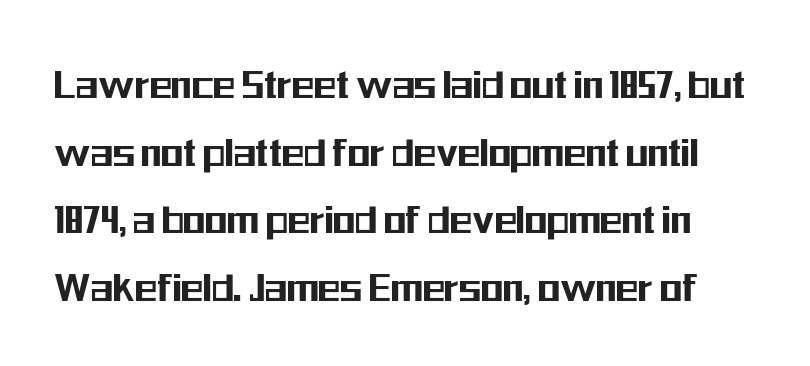
Is this a fixed-width face? No — the glyphs have proportional, varying widths. Is there much room between lines? A standard amount, neither cramped nor airy. The rendering shows plain stroke endings on the letterforms — a sans-serif design. What stands out about the letter spacing? Nothing — it is the standard amount. Rule under the text: the space is simply empty. This sample uses an upright cut, with every glyph sitting square on the baseline.
